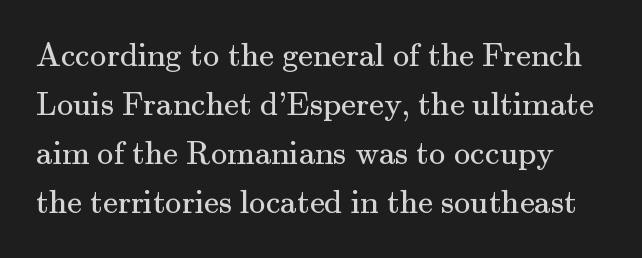
The letters advance in unequal steps, a hallmark of proportional type. Only glyphs here, with clear space below each row. Letter spacing: default. In terms of leading, this rendering sits right in the middle. Heft: none added — not bold.
